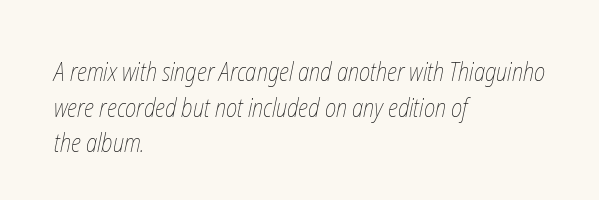
Q: Is the text bold? A: No.
Q: Is the text underlined? A: No.
Q: How is the paragraph aligned? A: Left-aligned.
Q: Is the spacing between letters normal or unusually wide? A: Normal.
Q: Is the spacing between lines tight, normal or loose? A: Normal.
